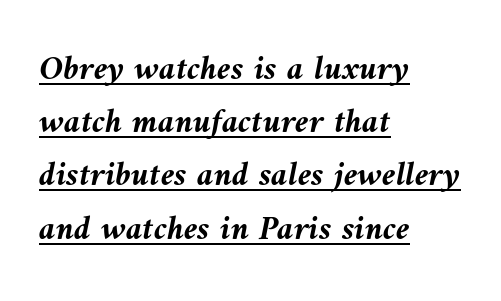
Q: Is the text bold? A: Yes.
Q: Is the text italic (slanted)? A: Yes, it leans left by about 9 degrees.
Q: Is the text underlined? A: Yes.
Q: How is the paragraph aligned? A: Left-aligned.
Q: Is the spacing between letters normal or unusually wide? A: Normal.
Q: Is the spacing between lines tight, normal or loose? A: Normal.
Q: Width (condensed, normal, or wide)? A: Normal.
Q: Stroke contrast? A: Medium.
Q: x-height? A: Medium.
Q: Monospaced? A: No.
